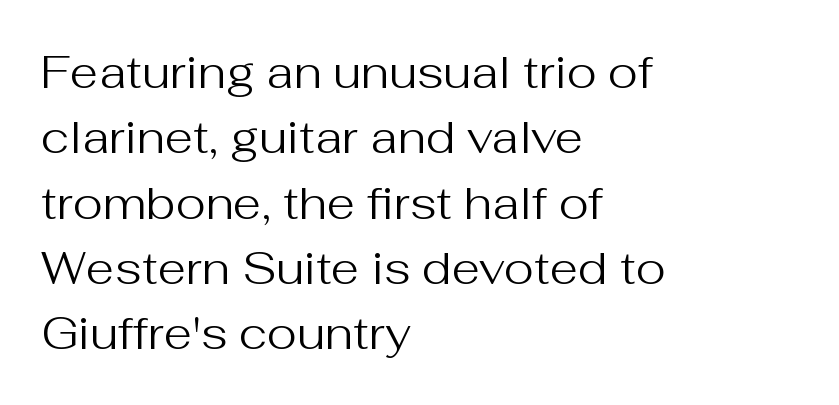
Nope, no serifs anywhere on these letters. Tall strokes in this sample are plumb rather than angled. Nothing unusual about the tracking: characters are spaced as the font intends. This block has exactly the height ordinary leading produces. No letter is thick-stroked: the sample isn't bold.
